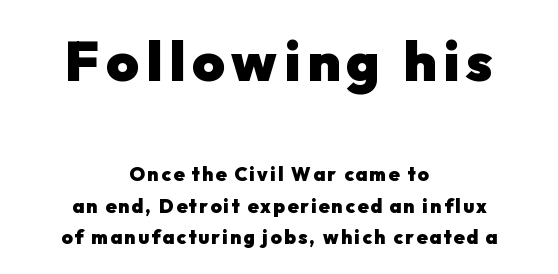
{"serif": "no", "italic": "no", "bold": "yes", "weight": "heavy", "width": "normal", "stroke_contrast": "low", "x_height": "medium", "monospaced": "no", "underline": "no", "align": "center", "line_spacing": "normal", "line_spacing_ratio": 1.65, "larger_block": "first", "size_ratio": 2.95, "glyph_px": 56}
